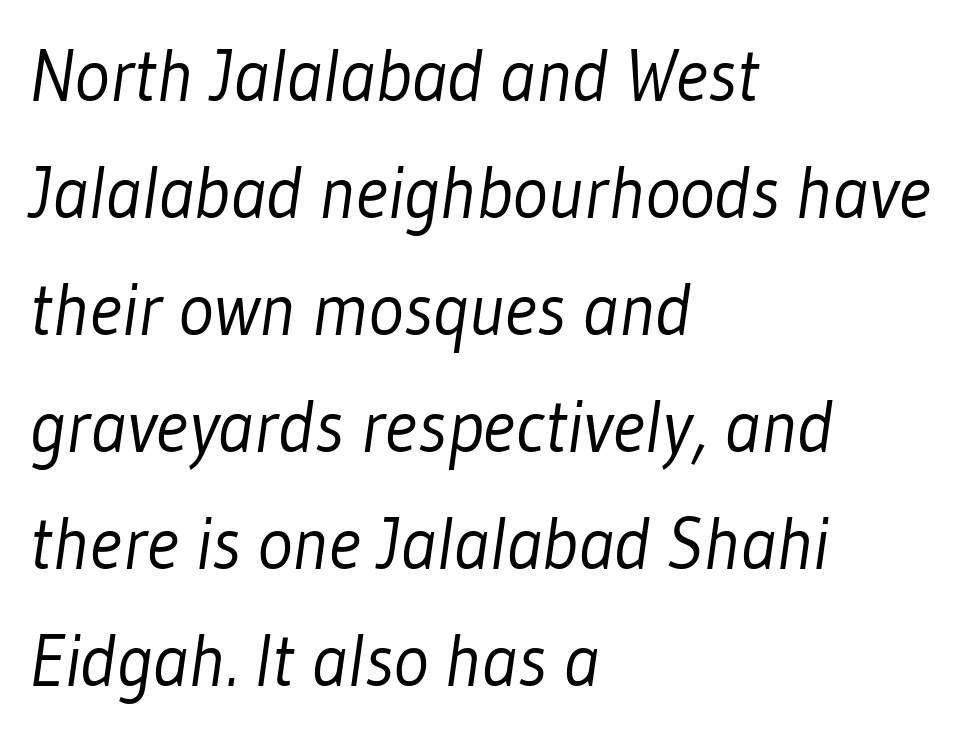
The image shows 74 px light, condensed sans-serif type; set left-aligned, normal line spacing (1.58x), normal letter spacing, not underlined; low stroke contrast and a medium x-height.
